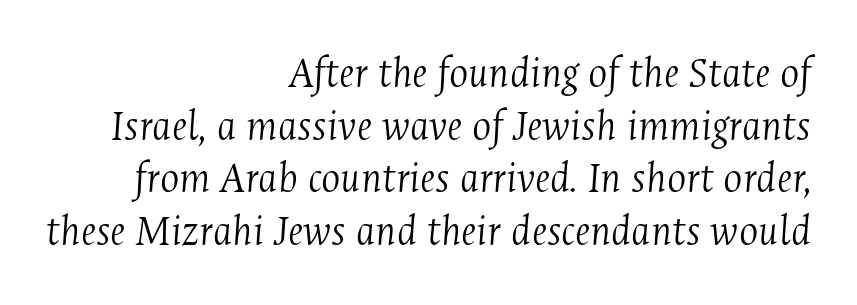
No heavy texture on the line: the type isn't bold. These lines were composed using italics. A flush-right, rag-left setting is used for this passage. Observe the serifs anchoring each vertical stroke in this sample. Looks like regular typesetting: each glyph gets only the width it needs. The letters sit at their default tracking, neither squeezed nor spread.
